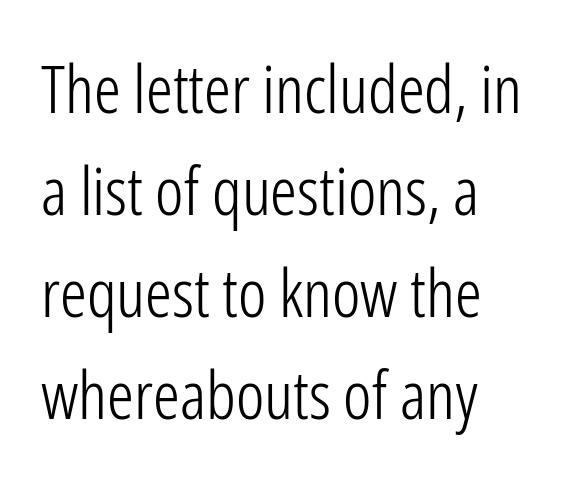
Clear beneath every line of the passage. These lines are composed in type without serifs. These lines stack with their left ends in a neat column. This is the regular roman posture of the typeface. Vertically, the passage feels balanced, rows spaced as you'd expect. Each letter keeps its own natural width here, so spacing adapts to shape.
